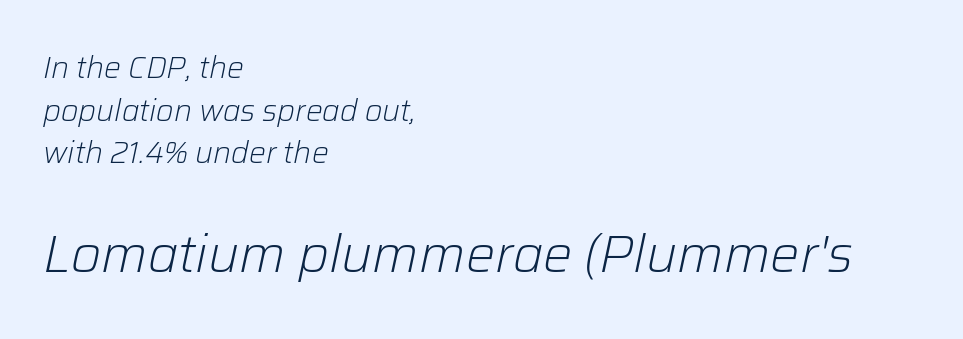
The image shows 52 px light type, italic (leaning right); set left-aligned, normal line spacing (1.42x), normal letter spacing, not underlined; the second (bottom) block is 1.73x larger; low stroke contrast and a medium x-height.
